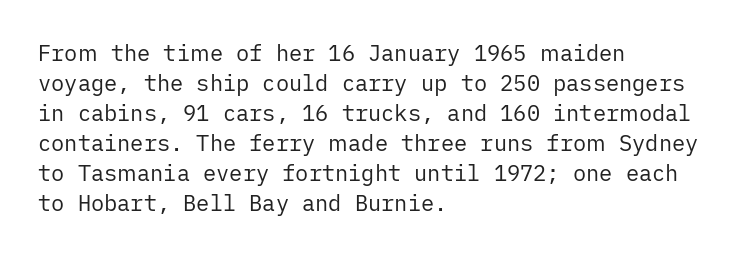
Reading down the column, the eye jumps a familiar distance to each next line. Left-aligned paragraph, ragged on the right. Check under the words: just untouched page. Nope, not italic — everything's standing straight.
